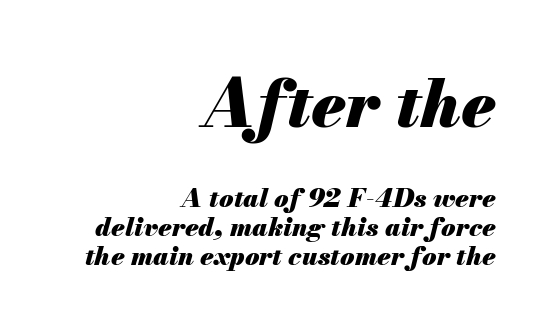
{"italic": "yes", "lean": "right", "slant_degrees": 13, "bold": "yes", "weight": "heavy", "width": "normal", "stroke_contrast": "medium", "x_height": "small", "monospaced": "no", "underline": "no", "align": "right", "line_spacing": "tight", "line_spacing_ratio": 1.1, "letter_spacing": "normal", "letter_spacing_em": 0.0, "larger_block": "first", "size_ratio": 2.54, "glyph_px": 66}
